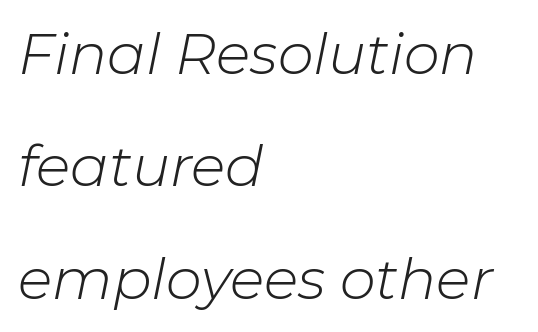
{"italic": "yes", "lean": "right", "slant_degrees": 11, "bold": "no", "weight": "light", "width": "normal", "stroke_contrast": "low", "x_height": "medium", "monospaced": "no", "underline": "no", "align": "left", "line_spacing": "loose", "line_spacing_ratio": 1.97, "letter_spacing": "normal", "letter_spacing_em": 0.0, "glyph_px": 57}
